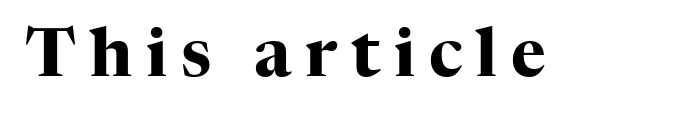
{"serif": "yes", "italic": "no", "bold": "yes", "weight": "heavy", "width": "normal", "stroke_contrast": "high", "x_height": "medium", "monospaced": "no", "underline": "no", "letter_spacing": "wide", "letter_spacing_em": 0.21, "glyph_px": 66}
